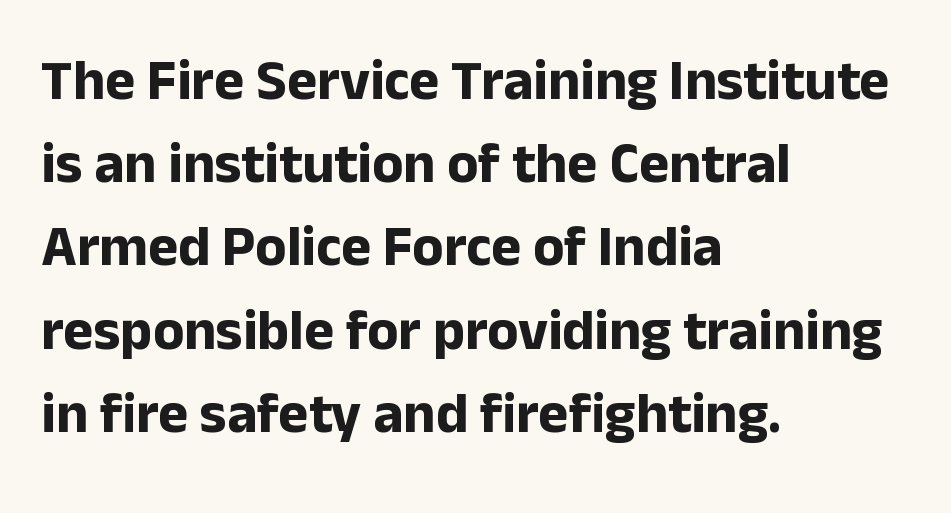
Q: Is the text bold? A: Yes.
Q: Is the text italic (slanted)? A: No, it is upright.
Q: Is the typeface a serif or a sans-serif typeface? A: Sans-serif.
Q: Is the text underlined? A: No.
Q: How is the paragraph aligned? A: Left-aligned.
Q: Is the spacing between letters normal or unusually wide? A: Normal.
Q: Is the spacing between lines tight, normal or loose? A: Normal.
Q: Width (condensed, normal, or wide)? A: Normal.
Q: Stroke contrast? A: Low.
Q: x-height? A: Medium.
Q: Monospaced? A: No.
